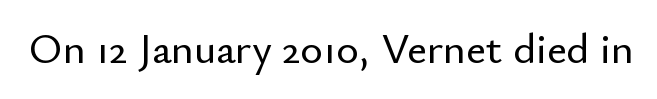
The image shows 43 px sans-serif type, upright; set normal letter spacing, not underlined; low stroke contrast and a small x-height.
